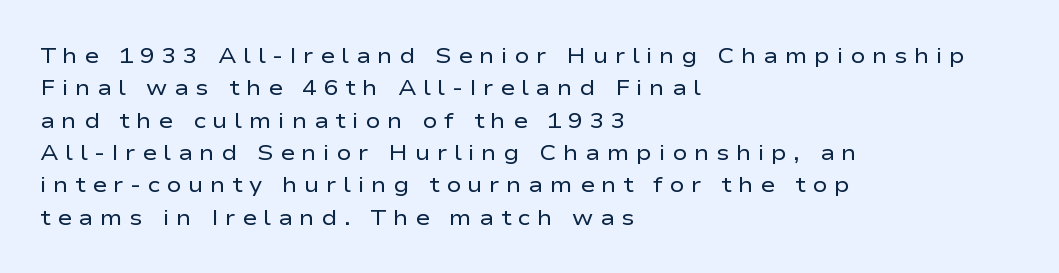
{"italic": "no", "bold": "no", "underline": "no", "align": "left", "line_spacing": "normal", "line_spacing_ratio": 1.47, "letter_spacing": "wide", "letter_spacing_em": 0.3, "glyph_px": 22}
